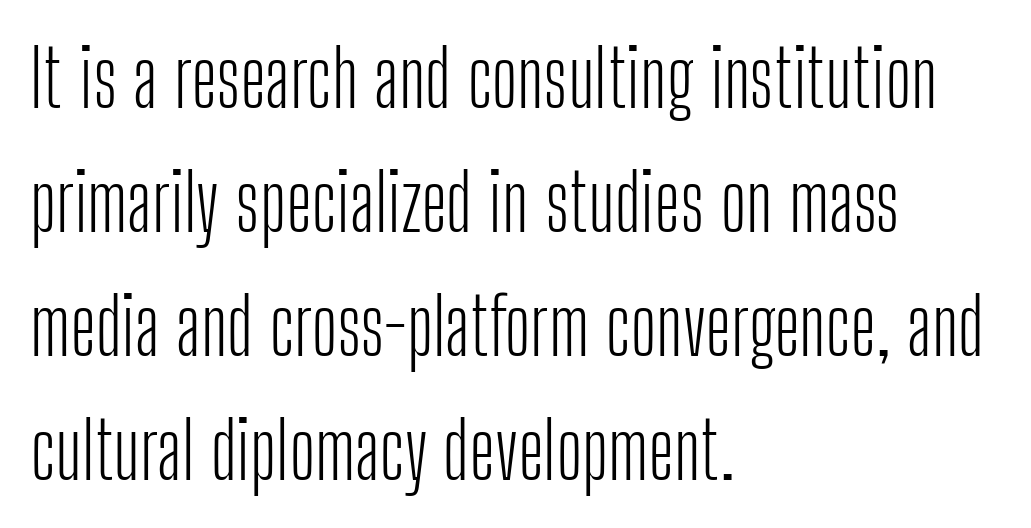
The image shows 79 px light, condensed sans-serif type, upright; set left-aligned, normal line spacing (1.57x), normal letter spacing, not underlined; low stroke contrast and a medium x-height.
